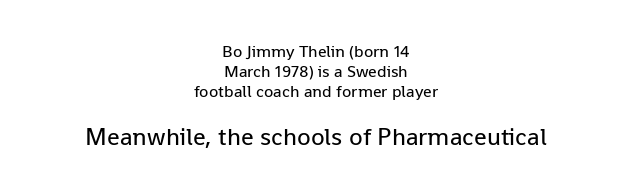
{"italic": "no", "bold": "no", "underline": "no", "align": "center", "line_spacing_ratio": 1.17, "letter_spacing": "normal", "letter_spacing_em": 0.0, "larger_block": "second", "size_ratio": 1.47, "glyph_px": 25}
